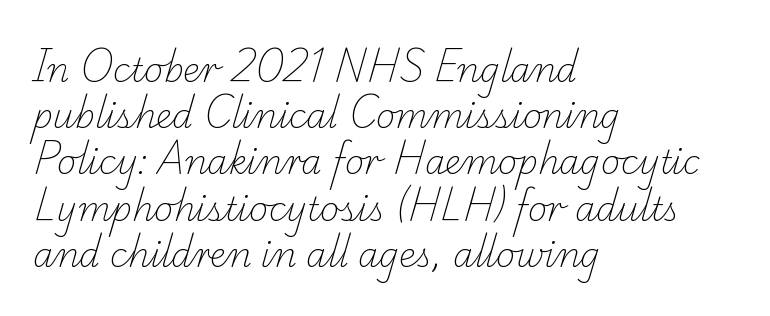
The image shows 33 px light serif type; set left-aligned, normal line spacing (1.4x), normal letter spacing, not underlined; low stroke contrast and a small x-height.
